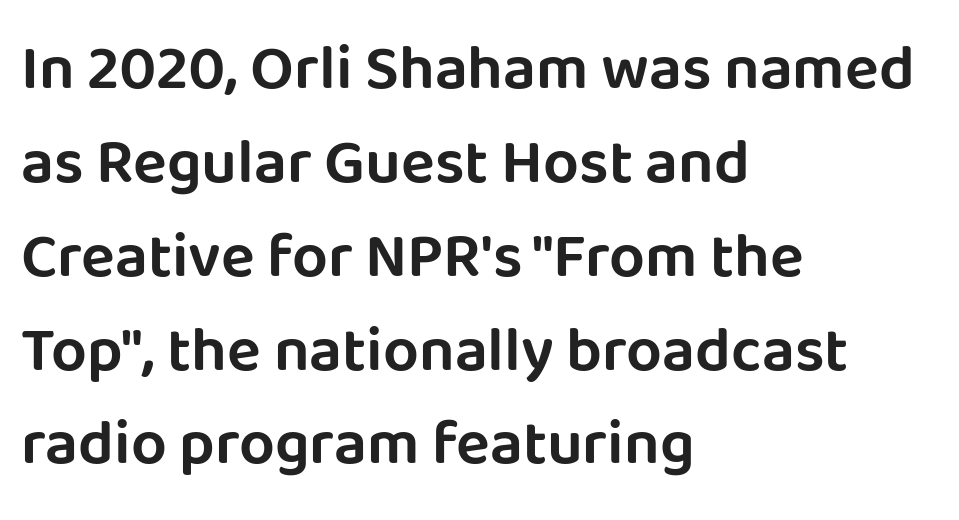
Q: Is the text italic (slanted)? A: No, it is upright.
Q: Is the typeface a serif or a sans-serif typeface? A: Sans-serif.
Q: Is the text underlined? A: No.
Q: How is the paragraph aligned? A: Left-aligned.
Q: Is the spacing between letters normal or unusually wide? A: Normal.
Q: Is the spacing between lines tight, normal or loose? A: Normal.
Q: Width (condensed, normal, or wide)? A: Normal.
Q: Stroke contrast? A: Low.
Q: x-height? A: Large.
Q: Monospaced? A: No.
